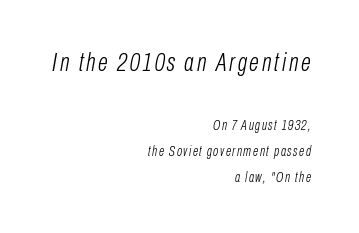
Q: Is the text bold? A: No.
Q: Is the text italic (slanted)? A: Yes, it leans right by about 10 degrees.
Q: Is the text underlined? A: No.
Q: How is the paragraph aligned? A: Right-aligned.
Q: Which block of text is set in a larger size, the first (top) or the second (bottom)? A: The first (top) one.
